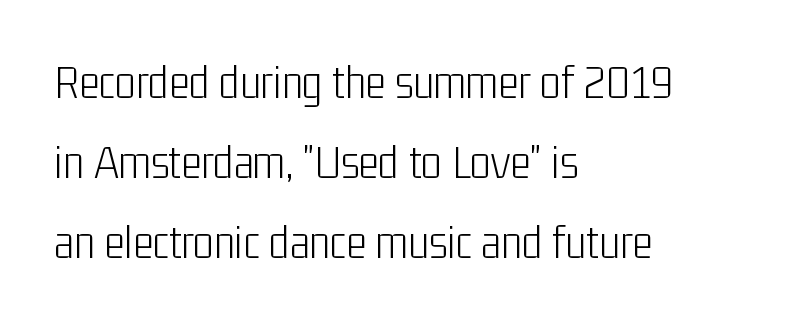
The image shows 49 px light, condensed sans-serif type, upright; set left-aligned, normal line spacing (1.63x), normal letter spacing, not underlined; low stroke contrast and a medium x-height.
